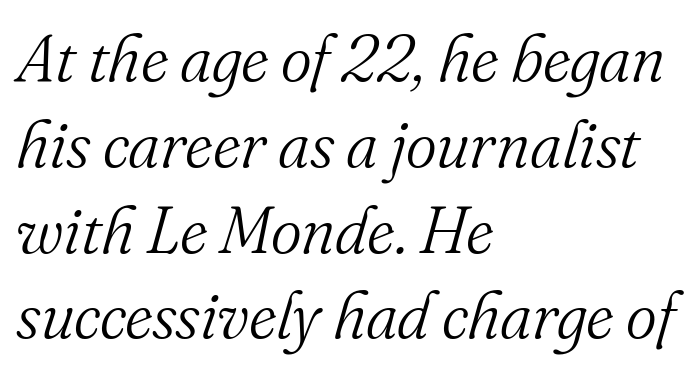
Descenders hang freely into open space. Evenly set lines give the paragraph a standard silhouette. This rendering employs a face with finishing strokes, i.e., a serif. Italic? Definitely — the glyphs are oblique. Leftover space on each line is placed entirely after the last word. Standard letterfit; no display-style spreading of the glyphs.
